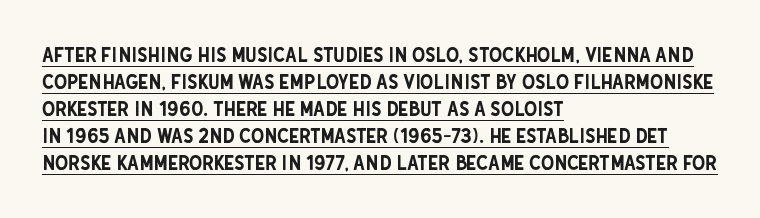
{"italic": "no", "underline": "yes", "align": "left", "line_spacing": "normal", "line_spacing_ratio": 1.28, "letter_spacing": "normal", "letter_spacing_em": 0.0, "glyph_px": 21}
